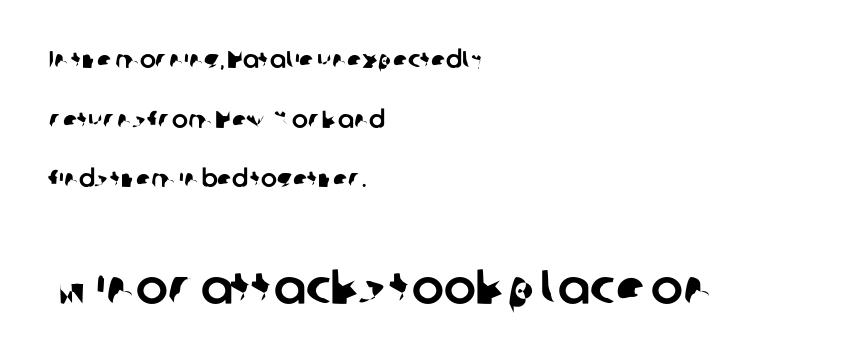
Q: Is the typeface a serif or a sans-serif typeface? A: Sans-serif.
Q: Is the text underlined? A: No.
Q: How is the paragraph aligned? A: Left-aligned.
Q: Is the spacing between letters normal or unusually wide? A: Normal.
Q: Is the spacing between lines tight, normal or loose? A: Loose.
Q: Which block of text is set in a larger size, the first (top) or the second (bottom)? A: The second (bottom) one.
Q: Width (condensed, normal, or wide)? A: Normal.
Q: Stroke contrast? A: Low.
Q: x-height? A: Medium.
Q: Monospaced? A: No.
